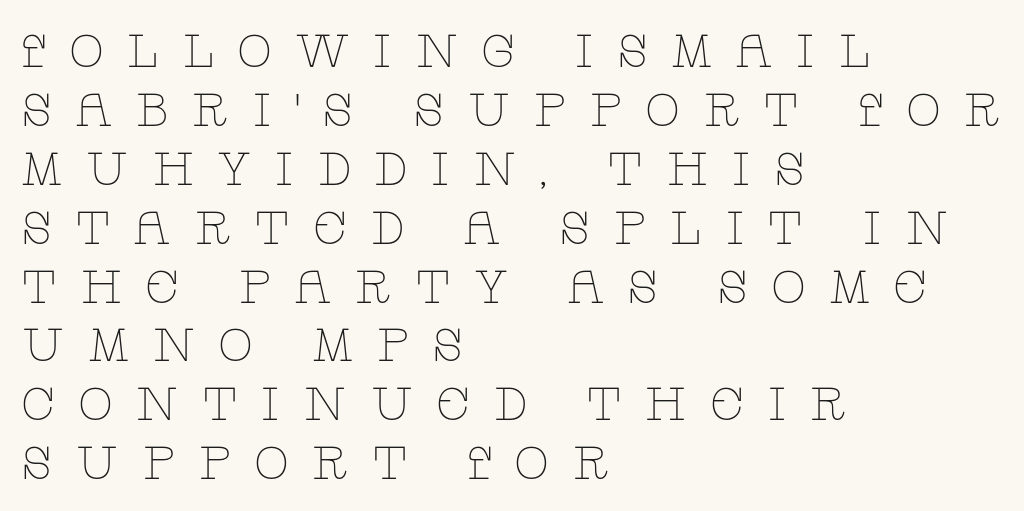
Q: Is the text bold? A: No.
Q: Is the text italic (slanted)? A: No, it is upright.
Q: Is the typeface a serif or a sans-serif typeface? A: Serif.
Q: Is the text underlined? A: No.
Q: How is the paragraph aligned? A: Left-aligned.
Q: Is the spacing between letters normal or unusually wide? A: Unusually wide.
Q: Is the spacing between lines tight, normal or loose? A: Normal.
Q: Width (condensed, normal, or wide)? A: Wide.
Q: Stroke contrast? A: Low.
Q: x-height? A: Large.
Q: Monospaced? A: No.
